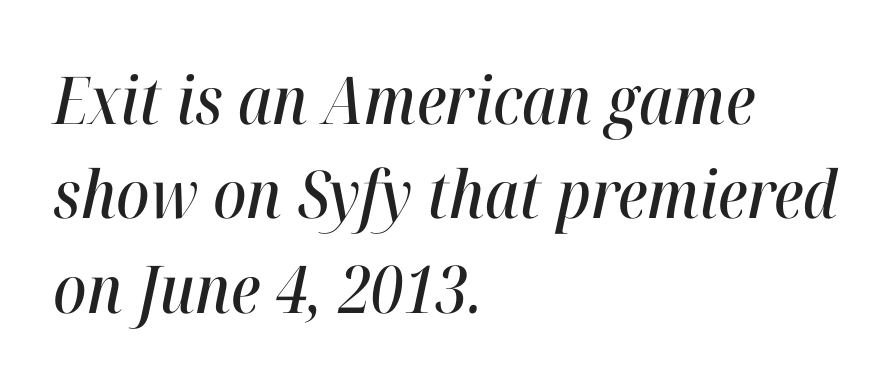
These lines were composed using italics. Here the glyphs are tracked normally, forming tight word shapes. Note the varied advance widths — an 'i' is clearly narrower than an 'm'. A student would call this left alignment; a typographer would say flush left, rag right.
